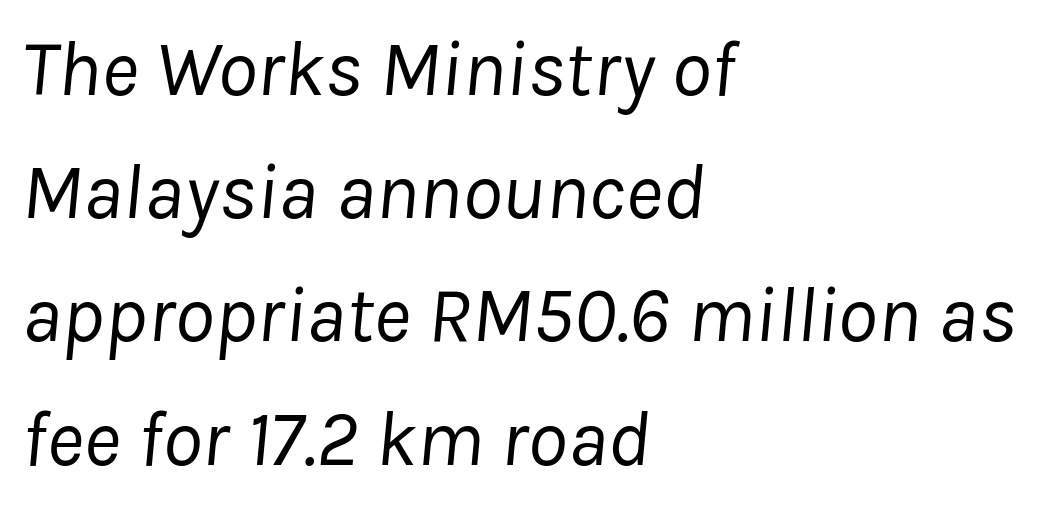
The image shows 80 px regular-weight type, italic (leaning right); set left-aligned, normal line spacing (1.54x), normal letter spacing, not underlined; low stroke contrast and a medium x-height.
